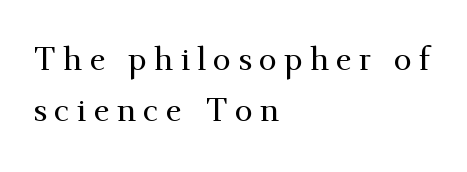
The image shows 33 px serif type, upright; set left-aligned, normal line spacing (1.56x), unusually wide letter spacing (+0.21 em), not underlined; medium stroke contrast and a small x-height.
